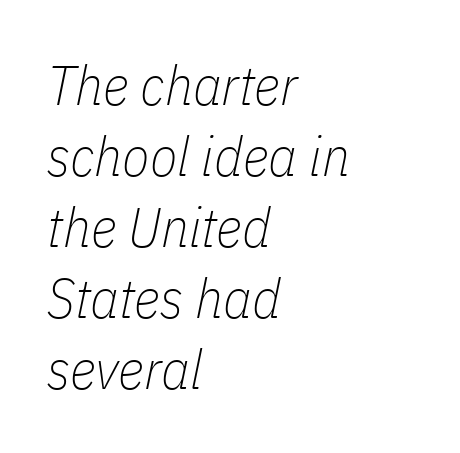
Has an underline been added? It has not. Tracking here is standard; glyphs follow each other at the usual distance. Compared with typical paragraphs, the rows here are spaced about the same. Varying glyph widths throughout — classic text-font behaviour.
